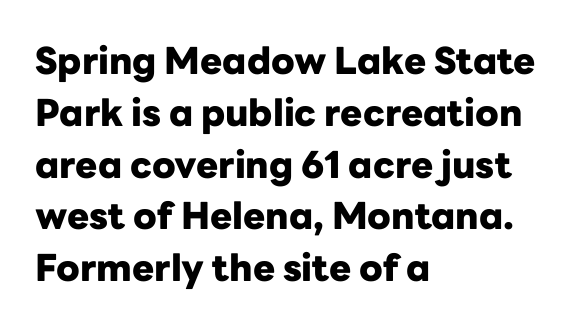
Q: Is the text bold? A: Yes.
Q: Is the text italic (slanted)? A: No, it is upright.
Q: Is the typeface a serif or a sans-serif typeface? A: Sans-serif.
Q: Is the text underlined? A: No.
Q: How is the paragraph aligned? A: Left-aligned.
Q: Is the spacing between letters normal or unusually wide? A: Normal.
Q: Is the spacing between lines tight, normal or loose? A: Normal.
Q: Width (condensed, normal, or wide)? A: Normal.
Q: Stroke contrast? A: Low.
Q: x-height? A: Medium.
Q: Monospaced? A: No.
